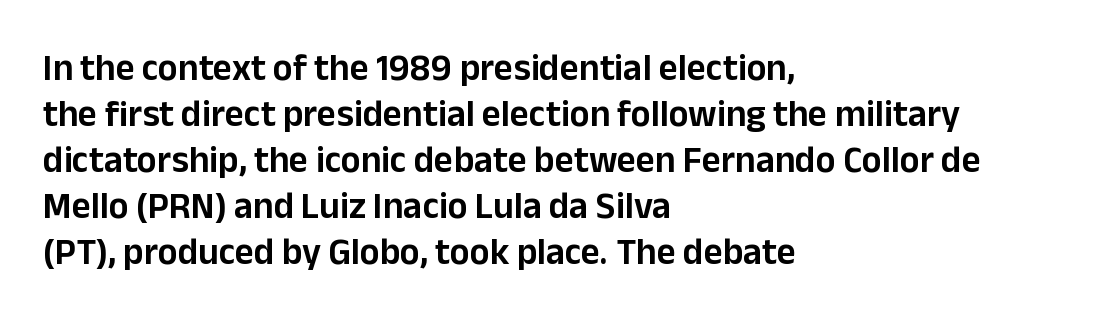
The image shows 37 px sans-serif type, upright; set left-aligned, line spacing 1.24x, normal letter spacing, not underlined; low stroke contrast and a medium x-height.
